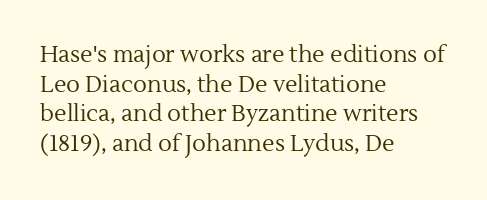
The lines sit at an ordinary, default distance from one another. The rag falls on the right side of this text block. The characters are drawn with everyday or finer stroke widths. Descender tails drop into unmarked territory.
